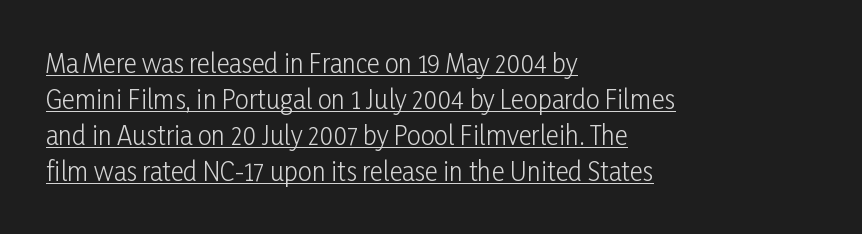
The image shows 25 px text type, upright; set left-aligned, normal line spacing (1.44x), normal letter spacing, underlined.
